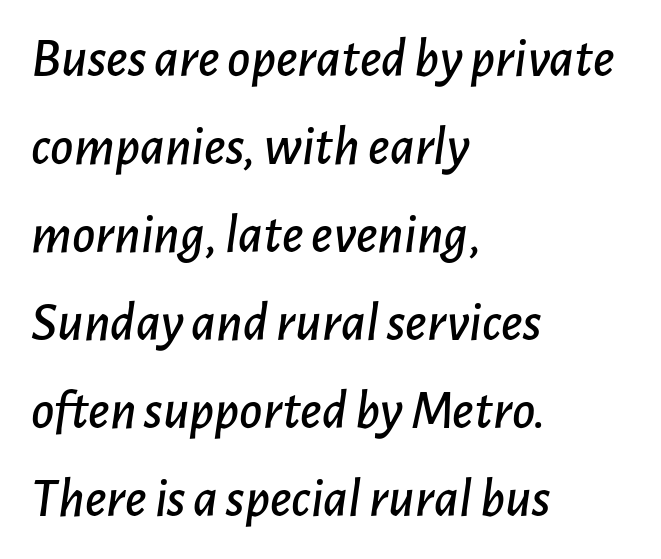
Q: Is the text italic (slanted)? A: Yes, it leans right by about 7 degrees.
Q: Is the text underlined? A: No.
Q: How is the paragraph aligned? A: Left-aligned.
Q: Is the spacing between letters normal or unusually wide? A: Normal.
Q: Is the spacing between lines tight, normal or loose? A: Normal.
Q: Width (condensed, normal, or wide)? A: Normal.
Q: Stroke contrast? A: Low.
Q: x-height? A: Medium.
Q: Monospaced? A: No.
